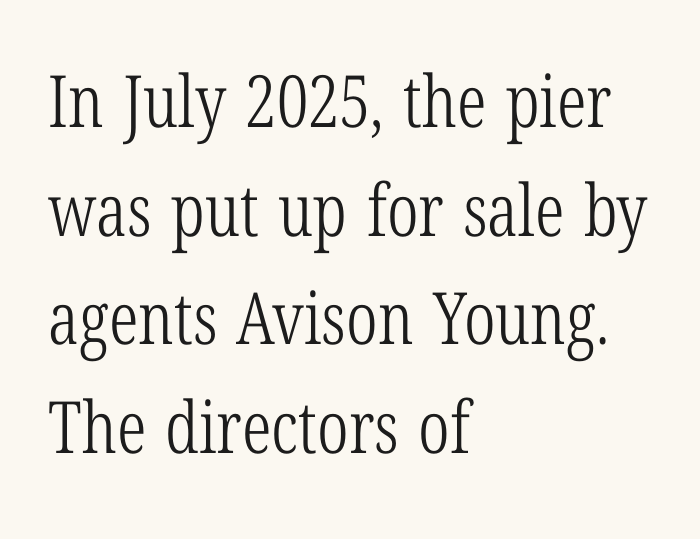
The image shows 72 px light, condensed serif type, upright; set left-aligned, normal line spacing (1.51x), normal letter spacing, not underlined; low stroke contrast and a medium x-height.
